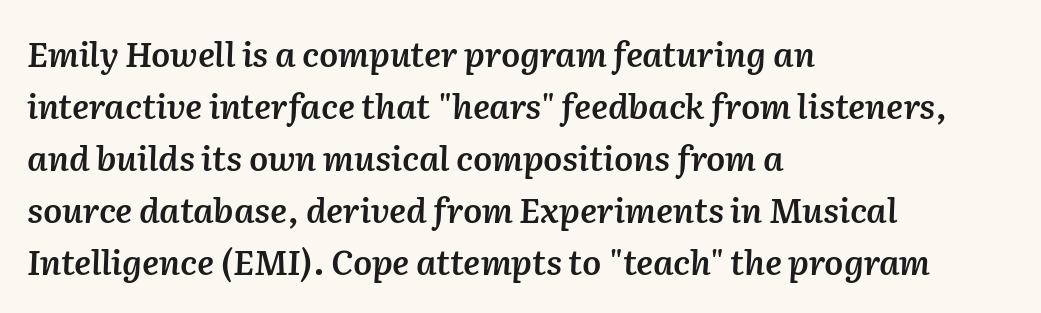
These lines are set flush left with a ragged right edge. Unmarked baselines from the first word to the last. The typesetting leans somewhat heavy: a semibold. Standard letterfit; no display-style spreading of the glyphs.
